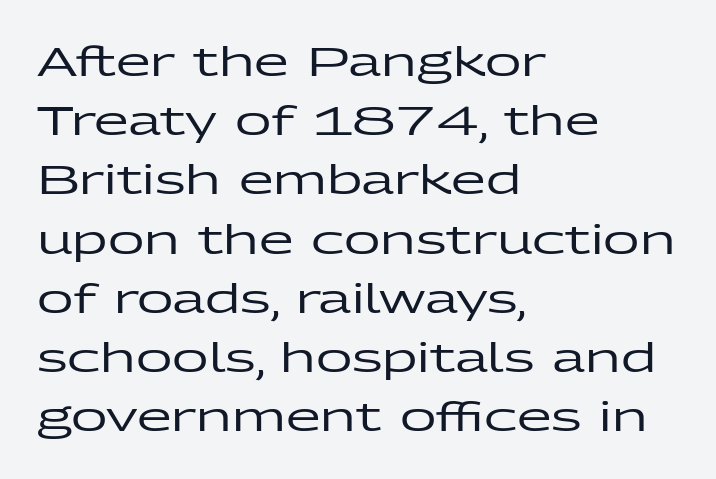
The rendering uses a moderate line-height, typical for paragraphs. Designer's note — italics off, roman on. Characters follow at the spacing the type designer built in. These lines are set flush left with a ragged right edge. This rendering features lettering with no underline. The type family on display is of the sans-serif kind.
